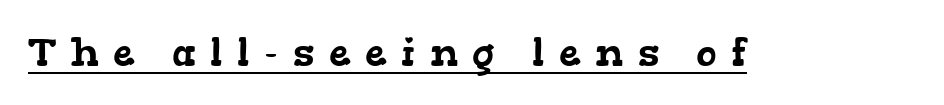
Each letter keeps its own natural width here, so spacing adapts to shape. What kind of face is this? One with serifs. This rendering features underlined lettering. Is the letter spacing exaggerated? Yes — the characters are pushed far apart.
